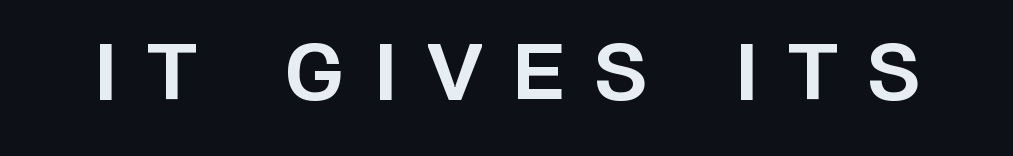
{"serif": "no", "italic": "no", "bold": "yes", "weight": "bold", "width": "normal", "stroke_contrast": "low", "x_height": "large", "monospaced": "no", "underline": "no", "letter_spacing": "wide", "letter_spacing_em": 0.4, "glyph_px": 77}
